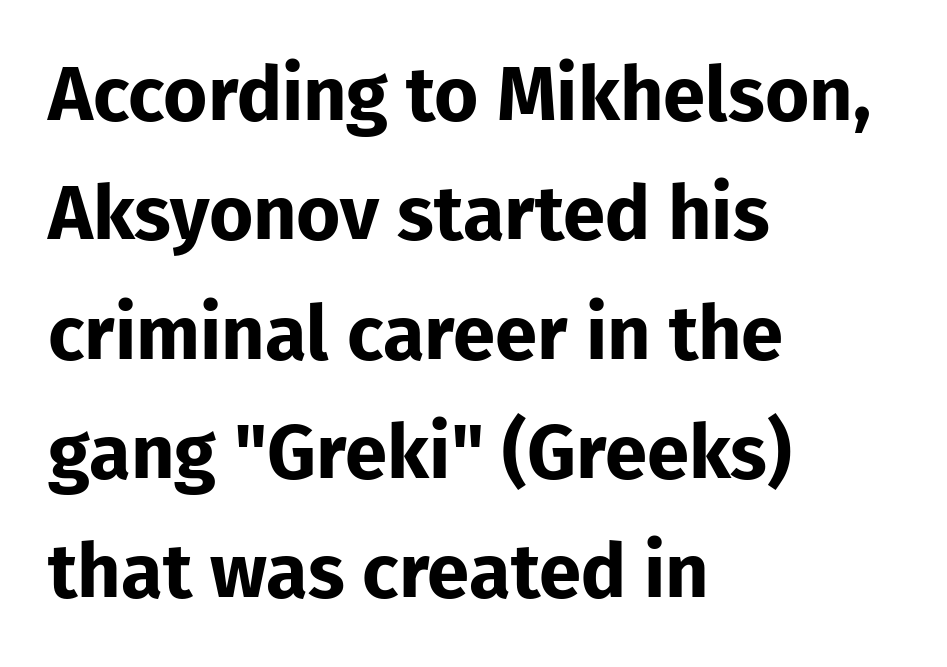
{"serif": "no", "italic": "no", "bold": "yes", "weight": "bold", "width": "normal", "stroke_contrast": "low", "x_height": "medium", "monospaced": "no", "underline": "no", "align": "left", "line_spacing": "normal", "line_spacing_ratio": 1.57, "letter_spacing": "normal", "letter_spacing_em": 0.0, "glyph_px": 76}
